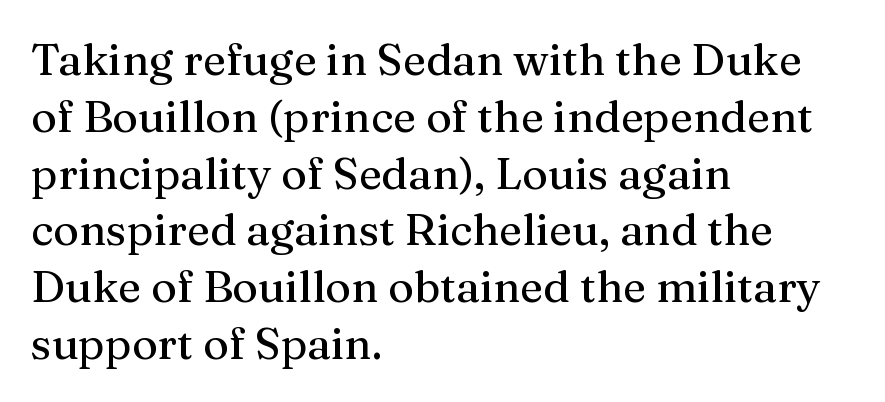
{"serif": "yes", "italic": "no", "width": "normal", "stroke_contrast": "medium", "x_height": "medium", "monospaced": "no", "underline": "no", "align": "left", "line_spacing": "normal", "line_spacing_ratio": 1.29, "letter_spacing": "normal", "letter_spacing_em": 0.0, "glyph_px": 44}
